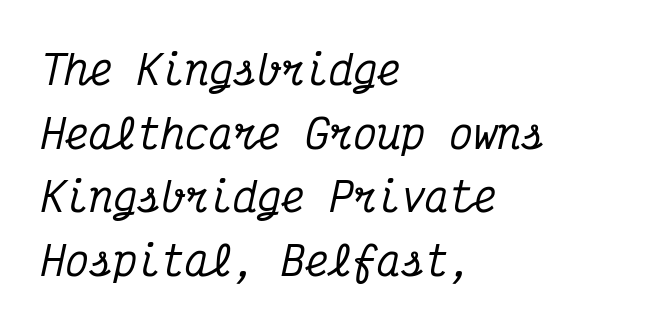
The image shows 40 px condensed serif type, italic (leaning right), monospaced; set left-aligned, normal line spacing (1.59x), normal letter spacing, not underlined; medium stroke contrast and a medium x-height.
